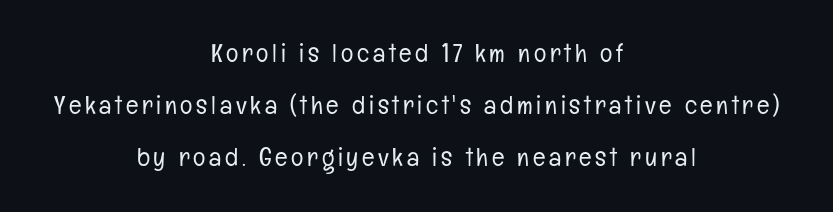
{"italic": "no", "bold": "no", "underline": "no", "align": "center", "line_spacing": "loose", "line_spacing_ratio": 2.0, "glyph_px": 26}
